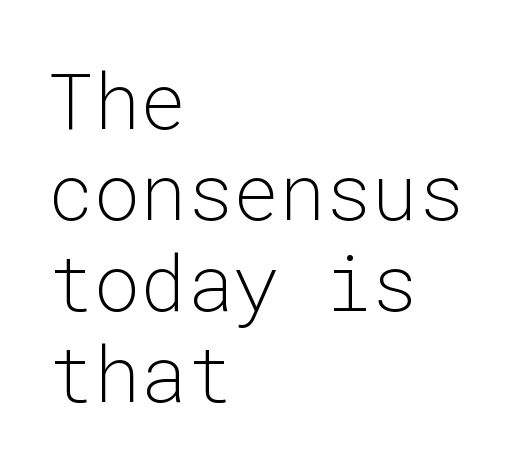
The image shows 77 px light sans-serif type, upright, monospaced; set left-aligned, line spacing 1.18x, normal letter spacing, not underlined; low stroke contrast and a medium x-height.
